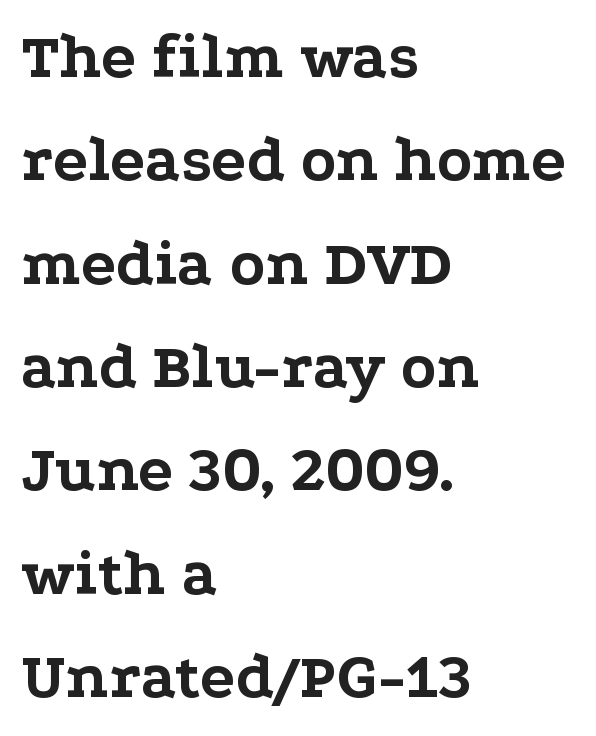
The typesetter chose a ragged-right arrangement here. Descender tails drop into unmarked territory. Varying glyph widths throughout — classic text-font behaviour. The passage shown is typeset with a serif family. Ordinary non-slanted type is in use.
